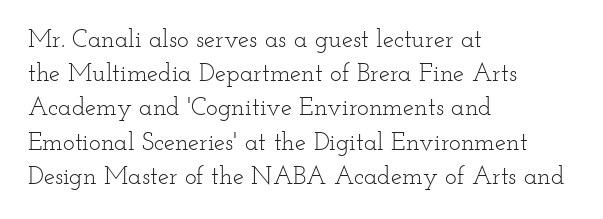
{"italic": "no", "bold": "no", "underline": "no", "align": "left", "line_spacing": "normal", "line_spacing_ratio": 1.37, "letter_spacing": "normal", "letter_spacing_em": 0.0, "glyph_px": 25}
